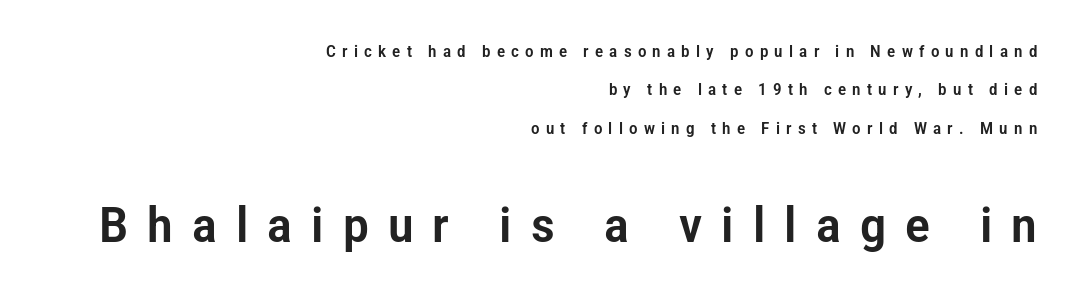
Looks like regular typesetting: each glyph gets only the width it needs. The line-height multiplier appears high, well above default. Line endings align vertically; line beginnings do not. How are the letters spaced? Widely, with obvious added tracking. Posture: upright roman. Glance below the letters and you will spot only blank space.
